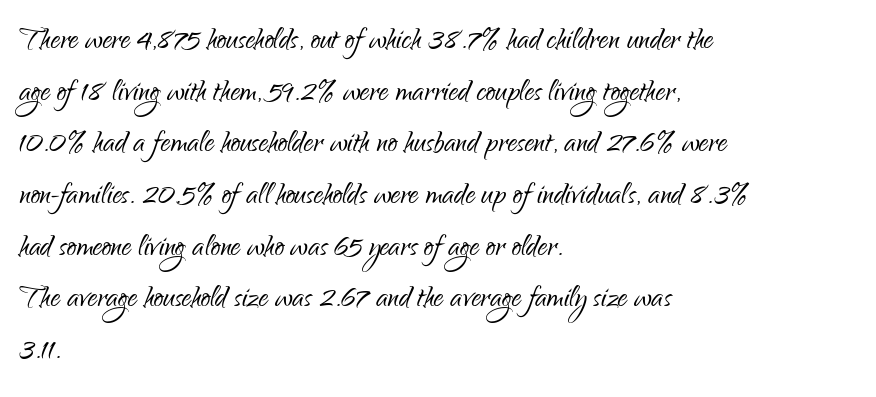
The image shows 38 px light, condensed sans-serif type; set left-aligned, normal line spacing (1.36x), normal letter spacing, not underlined; low stroke contrast and a small x-height.
